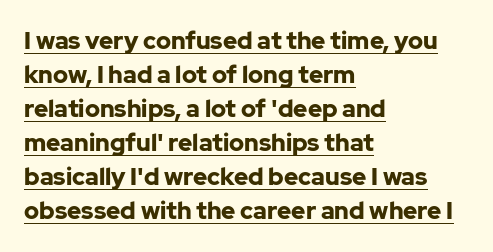
{"italic": "no", "bold": "yes", "underline": "yes", "align": "left", "line_spacing": "normal", "line_spacing_ratio": 1.42, "letter_spacing": "normal", "letter_spacing_em": 0.0, "glyph_px": 24}
